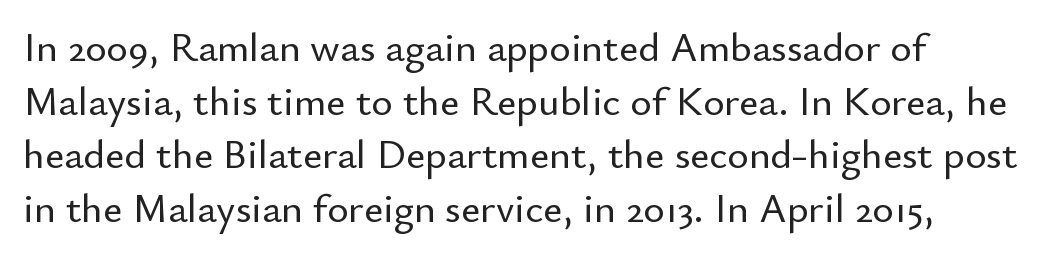
Short and long lines alike share a common starting point at left. Tall strokes in this sample are plumb rather than angled. Note the varied advance widths — an 'i' is clearly narrower than an 'm'. Characters follow at the spacing the type designer built in. I'd call this a sans setting — the letters go barefoot.
